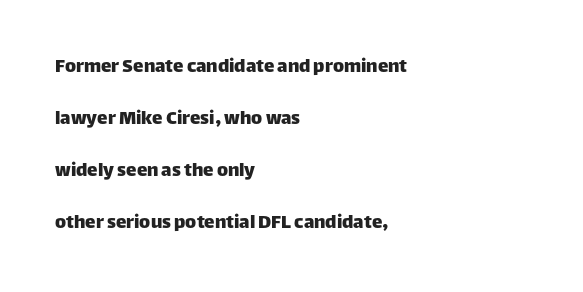
{"italic": "no", "underline": "no", "align": "left", "line_spacing": "loose", "line_spacing_ratio": 2.47, "letter_spacing": "normal", "letter_spacing_em": 0.0, "glyph_px": 21}
